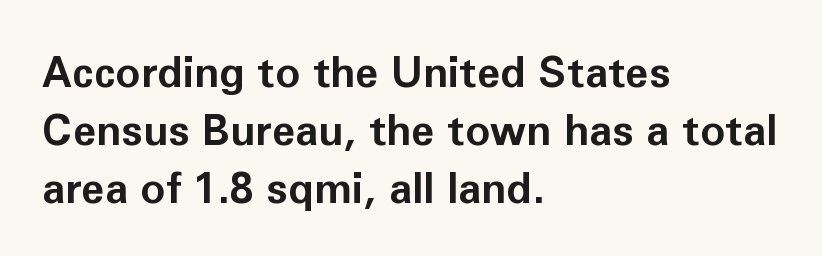
Q: Is the text bold? A: Yes.
Q: Is the text italic (slanted)? A: No, it is upright.
Q: Is the typeface a serif or a sans-serif typeface? A: Sans-serif.
Q: Is the text underlined? A: No.
Q: How is the paragraph aligned? A: Left-aligned.
Q: Is the spacing between letters normal or unusually wide? A: Normal.
Q: Is the spacing between lines tight, normal or loose? A: Normal.
Q: Width (condensed, normal, or wide)? A: Normal.
Q: Stroke contrast? A: Low.
Q: x-height? A: Medium.
Q: Monospaced? A: No.
